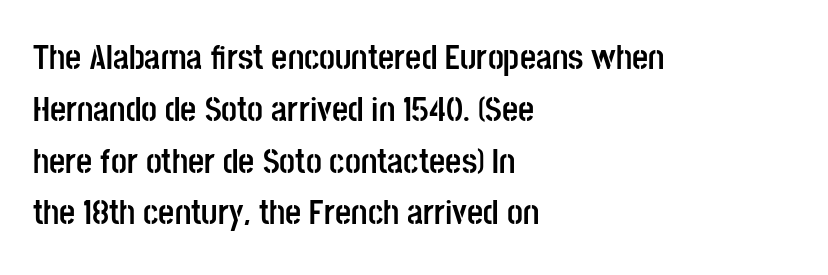
Q: Is the text bold? A: Yes.
Q: Is the text italic (slanted)? A: No, it is upright.
Q: Is the typeface a serif or a sans-serif typeface? A: Sans-serif.
Q: Is the text underlined? A: No.
Q: How is the paragraph aligned? A: Left-aligned.
Q: Is the spacing between letters normal or unusually wide? A: Normal.
Q: Is the spacing between lines tight, normal or loose? A: Normal.
Q: Width (condensed, normal, or wide)? A: Condensed.
Q: Stroke contrast? A: Low.
Q: x-height? A: Large.
Q: Monospaced? A: No.
